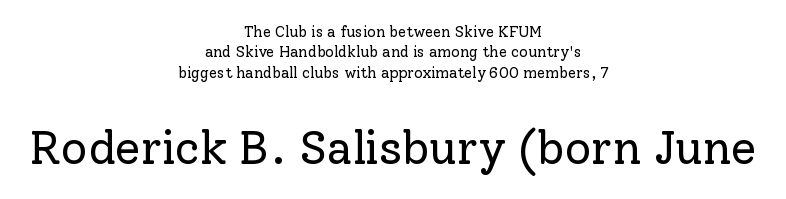
{"serif": "yes", "italic": "no", "bold": "no", "weight": "regular", "width": "normal", "stroke_contrast": "low", "x_height": "medium", "monospaced": "no", "underline": "no", "align": "center", "line_spacing": "normal", "line_spacing_ratio": 1.36, "letter_spacing": "normal", "letter_spacing_em": 0.0, "larger_block": "second", "size_ratio": 3.07, "glyph_px": 46}
